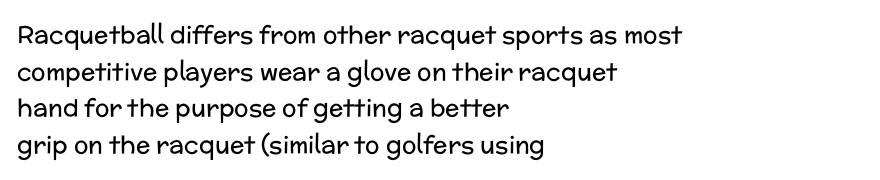
Q: Is the text bold? A: No.
Q: Is the text italic (slanted)? A: No, it is upright.
Q: Is the text underlined? A: No.
Q: How is the paragraph aligned? A: Left-aligned.
Q: Is the spacing between letters normal or unusually wide? A: Normal.
Q: Is the spacing between lines tight, normal or loose? A: Normal.
